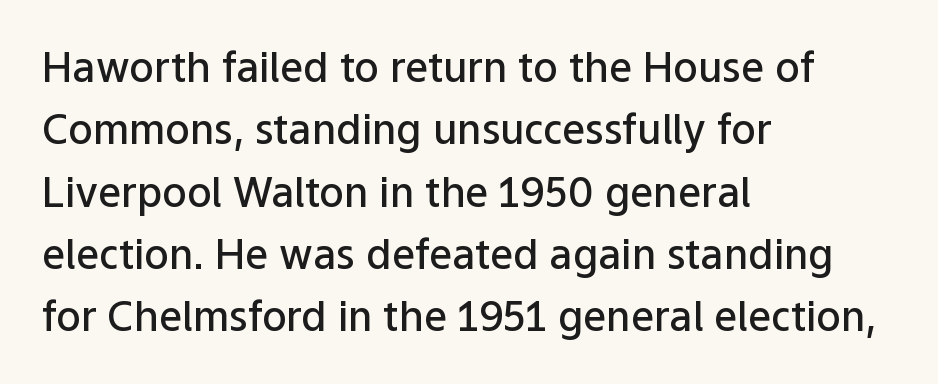
The passage shown is typeset with a sans-serif family. Posture: vertical. Observe the ordinary spacing: letters are neighbours, not strangers. Where is the straight margin? On the left.
